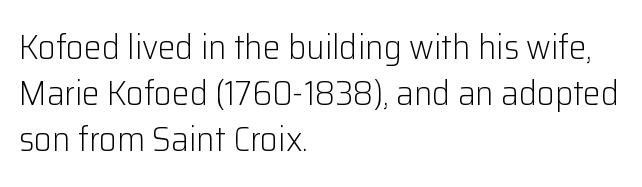
The image shows 35 px light sans-serif type, upright; set left-aligned, normal line spacing (1.32x), normal letter spacing, not underlined; low stroke contrast and a medium x-height.
